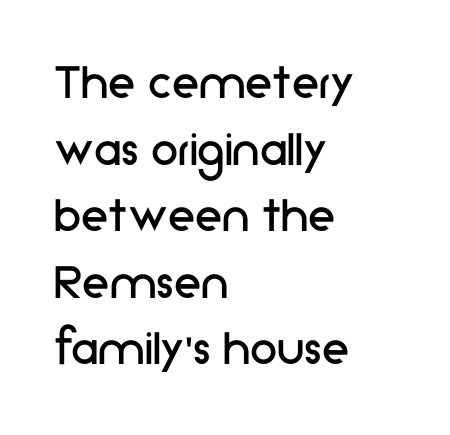
Q: Is the text bold? A: No.
Q: Is the text italic (slanted)? A: No, it is upright.
Q: Is the typeface a serif or a sans-serif typeface? A: Sans-serif.
Q: Is the text underlined? A: No.
Q: How is the paragraph aligned? A: Left-aligned.
Q: Is the spacing between letters normal or unusually wide? A: Normal.
Q: Width (condensed, normal, or wide)? A: Normal.
Q: Stroke contrast? A: Low.
Q: x-height? A: Medium.
Q: Monospaced? A: No.
